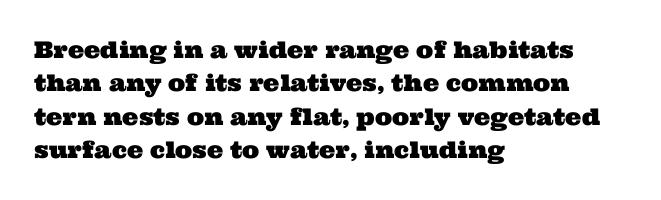
The foot of each line stays bare and open. Leading: standard. Horizontally, the lines are justified to the leading edge only. Tracking value appears to be zero — textbook default spacing.
